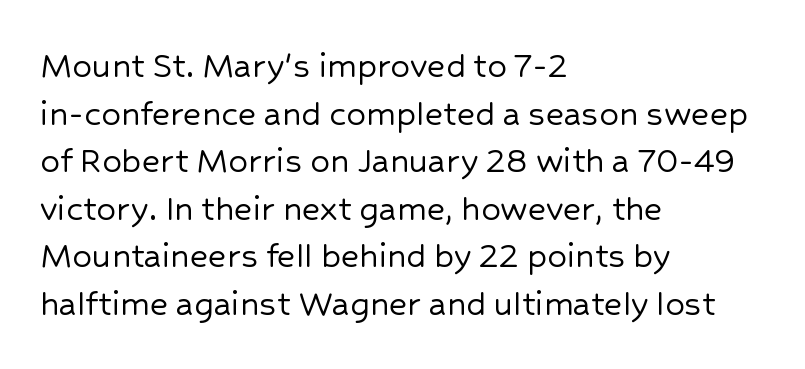
{"serif": "no", "italic": "no", "width": "normal", "stroke_contrast": "low", "x_height": "medium", "monospaced": "no", "underline": "no", "align": "left", "line_spacing_ratio": 1.22, "letter_spacing": "normal", "letter_spacing_em": 0.0, "glyph_px": 39}
